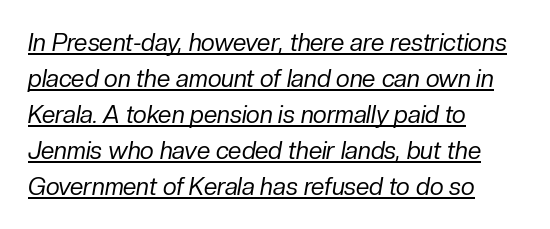
{"italic": "yes", "lean": "right", "slant_degrees": 10, "bold": "no", "underline": "yes", "align": "left", "line_spacing": "normal", "line_spacing_ratio": 1.5, "letter_spacing": "normal", "letter_spacing_em": 0.0, "glyph_px": 24}
